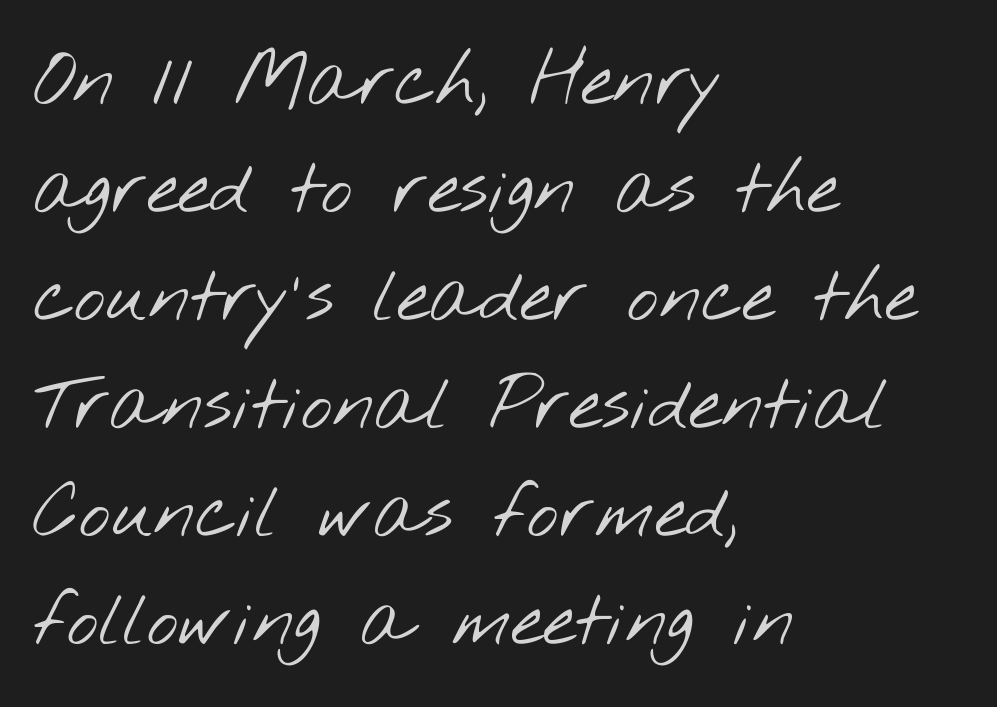
The type family on display is of the sans-serif kind. Counters stay open thanks to moderate or lighter strokes. Each line starts at the same left margin while the right side varies. Observe the ordinary spacing: letters are neighbours, not strangers. Note the varied advance widths — an 'i' is clearly narrower than an 'm'. A bare baseline throughout the passage.
